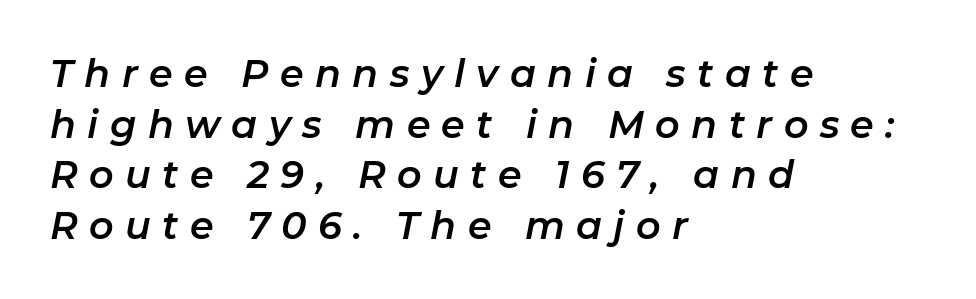
{"italic": "yes", "lean": "right", "slant_degrees": 11, "width": "normal", "stroke_contrast": "low", "x_height": "medium", "monospaced": "no", "underline": "no", "align": "left", "line_spacing": "normal", "line_spacing_ratio": 1.33, "letter_spacing": "wide", "letter_spacing_em": 0.3, "glyph_px": 38}
